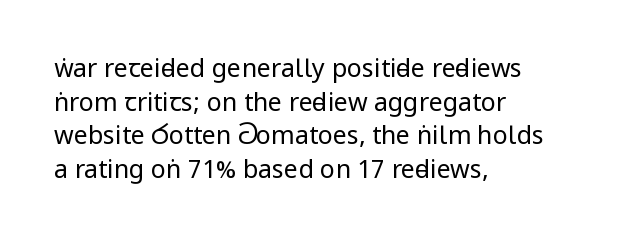
Honestly, there is no underline to notice here at all. When letters stand straight like this, we call the style roman or upright. The passage shown stacks its lines at a standard gap. Horizontal alignment here is leftward, the default for most running prose. Ink coverage per letter is moderate at most.
